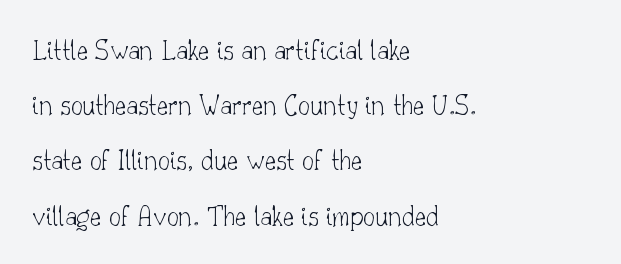
The image shows 30 px thin serif type, upright; set left-aligned, line spacing 1.84x, normal letter spacing, not underlined; low stroke contrast and a small x-height.
